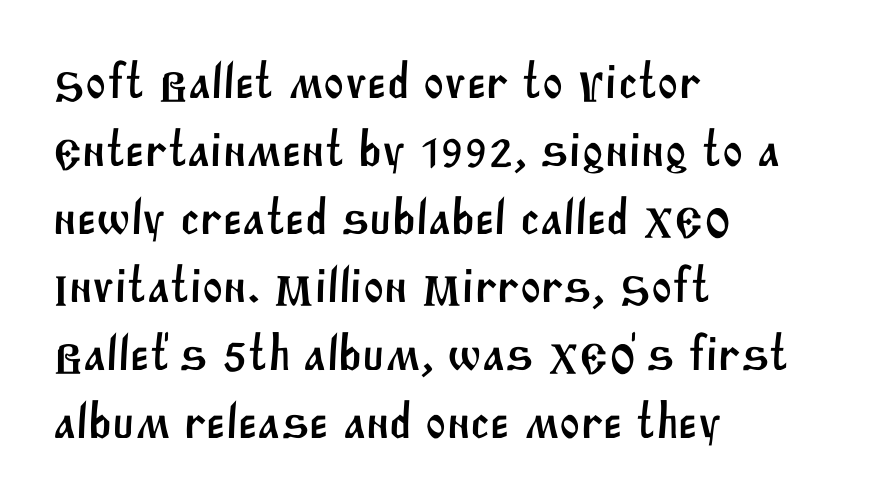
Q: Is the typeface a serif or a sans-serif typeface? A: Sans-serif.
Q: Is the text underlined? A: No.
Q: How is the paragraph aligned? A: Left-aligned.
Q: Is the spacing between letters normal or unusually wide? A: Normal.
Q: Is the spacing between lines tight, normal or loose? A: Normal.
Q: Width (condensed, normal, or wide)? A: Normal.
Q: Stroke contrast? A: Medium.
Q: x-height? A: Large.
Q: Monospaced? A: No.
